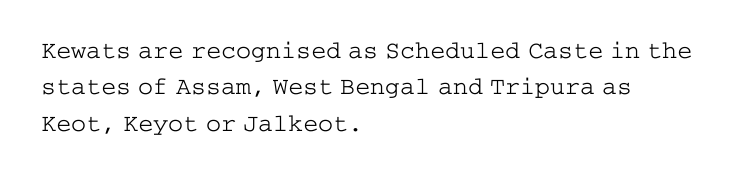
In terms of posture, this sample is upright. The passage shown has conventional tracking throughout. The zone under the glyphs is completely vacant. The lines are quadded left. These glyphs show unthickened strokes, regular width or finer. Rows of type keep a routine distance in the vertical direction.
